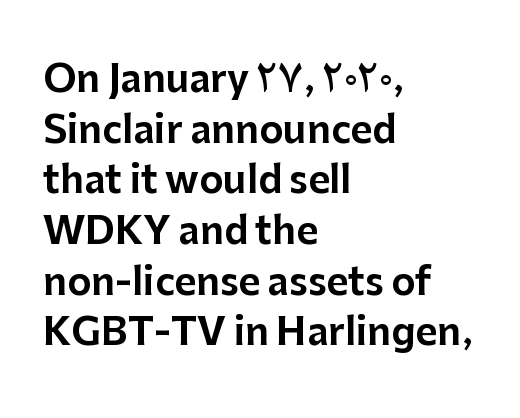
Q: Is the text italic (slanted)? A: No, it is upright.
Q: Is the typeface a serif or a sans-serif typeface? A: Sans-serif.
Q: Is the text underlined? A: No.
Q: How is the paragraph aligned? A: Left-aligned.
Q: Is the spacing between letters normal or unusually wide? A: Normal.
Q: Is the spacing between lines tight, normal or loose? A: Normal.
Q: Width (condensed, normal, or wide)? A: Normal.
Q: Stroke contrast? A: Low.
Q: x-height? A: Medium.
Q: Monospaced? A: No.
